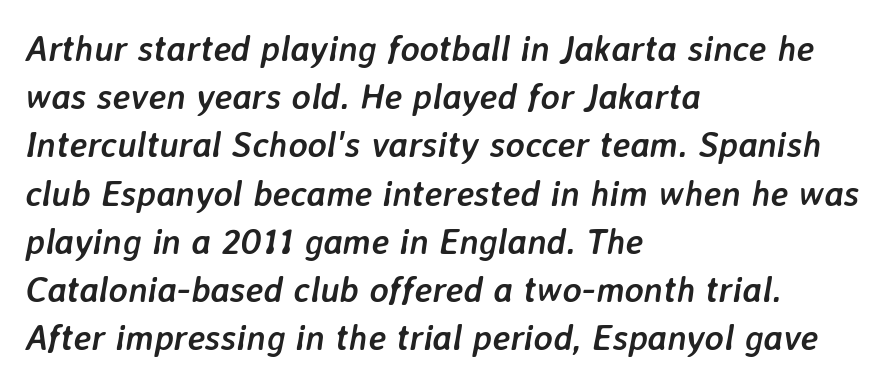
The image shows 36 px semibold type, italic (leaning right); set left-aligned, normal line spacing (1.34x), normal letter spacing, not underlined; low stroke contrast and a medium x-height.
